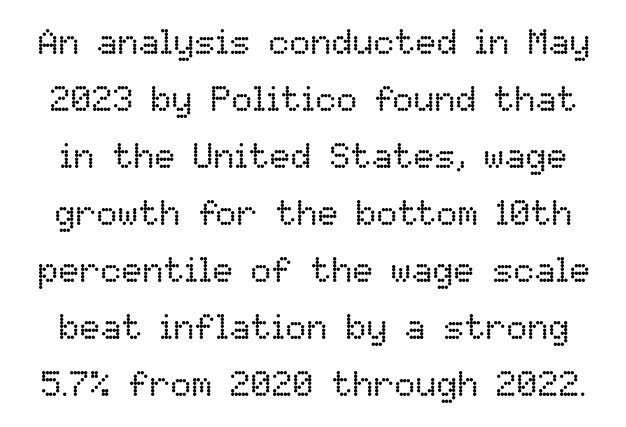
The image shows 35 px regular-weight type, upright; set normal line spacing (1.63x), normal letter spacing, not underlined; low stroke contrast and a medium x-height.
